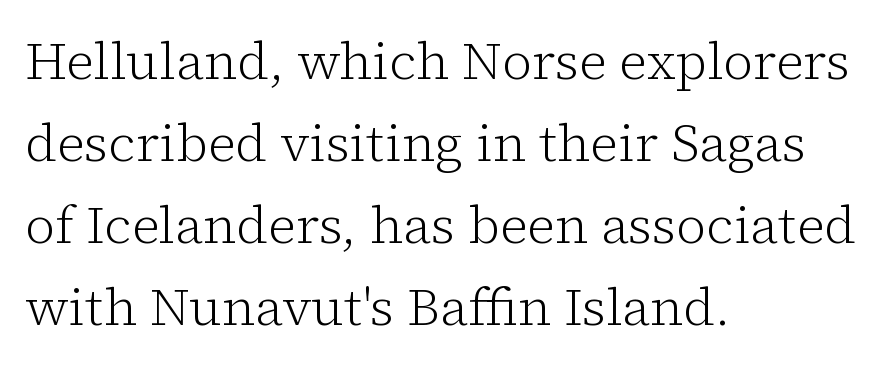
Every stem runs plumb, perpendicular to the baseline. This sample has the flowing, uneven cadence of proportional lettering. This rendering uses left alignment, leaving the right contour irregular. Caption: standard tracking, unaltered. Vertical spacing — default.
